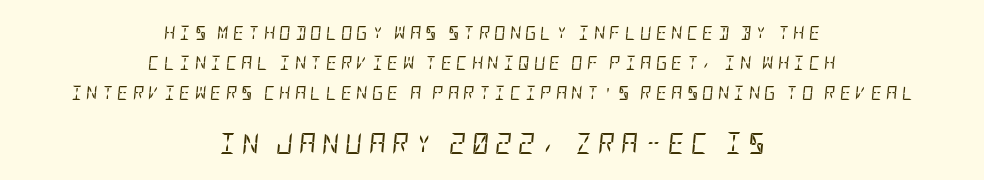
Q: Is the text bold? A: No.
Q: Is the text italic (slanted)? A: Yes, it leans right by about 5 degrees.
Q: Is the text underlined? A: No.
Q: How is the paragraph aligned? A: Centered.
Q: Is the spacing between letters normal or unusually wide? A: Unusually wide.
Q: Is the spacing between lines tight, normal or loose? A: Loose.
Q: Which block of text is set in a larger size, the first (top) or the second (bottom)? A: The second (bottom) one.
